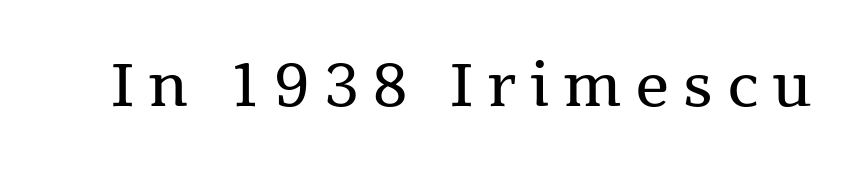
The image shows 60 px regular-weight serif type, upright; set unusually wide letter spacing (+0.23 em), not underlined; medium stroke contrast and a medium x-height.
